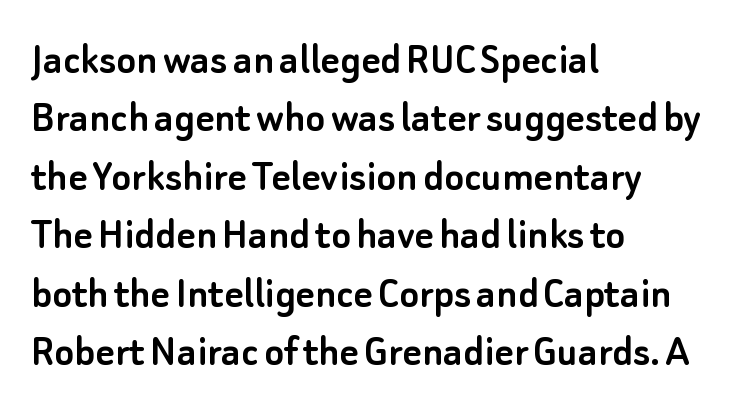
{"serif": "no", "italic": "no", "width": "normal", "stroke_contrast": "low", "x_height": "small", "monospaced": "no", "underline": "no", "align": "left", "line_spacing": "normal", "line_spacing_ratio": 1.27, "letter_spacing": "normal", "letter_spacing_em": 0.0, "glyph_px": 46}
